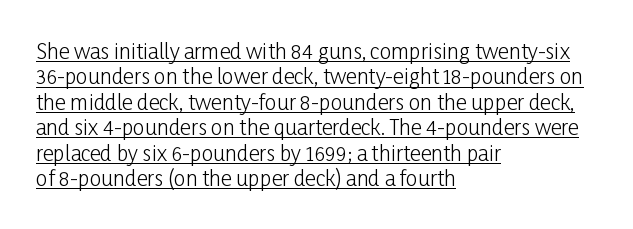
This is the regular roman posture of the typeface. Weight: in the light-to-regular range. Where is the straight margin? On the left. This is underlined copy, the kind a proofreader might mark for attention. The letters sit at their default tracking, neither squeezed nor spread.
